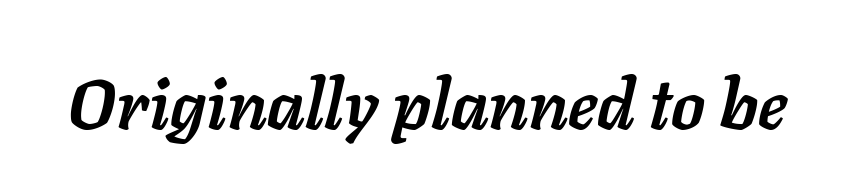
{"italic": "yes", "lean": "right", "slant_degrees": 11, "bold": "yes", "weight": "semibold", "width": "normal", "stroke_contrast": "low", "x_height": "medium", "monospaced": "no", "underline": "no", "letter_spacing": "normal", "letter_spacing_em": 0.0, "glyph_px": 69}
